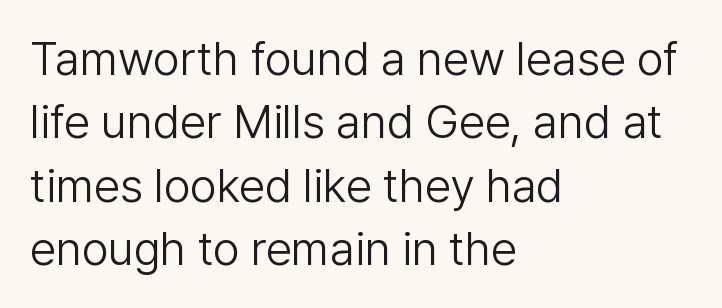
Is there much room between lines? A standard amount, neither cramped nor airy. Do the letters lean? They stand straight. This rendering leaves character spacing at its baseline value. Descenders hang freely into open space. The characters display no serif detailing; their extremities are plain.
